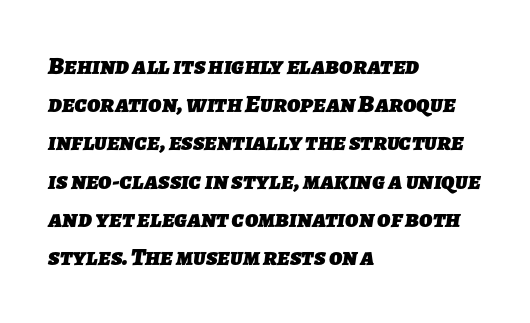
Q: Is the text bold? A: Yes.
Q: Is the text underlined? A: No.
Q: How is the paragraph aligned? A: Left-aligned.
Q: Is the spacing between letters normal or unusually wide? A: Normal.
Q: Is the spacing between lines tight, normal or loose? A: Normal.
